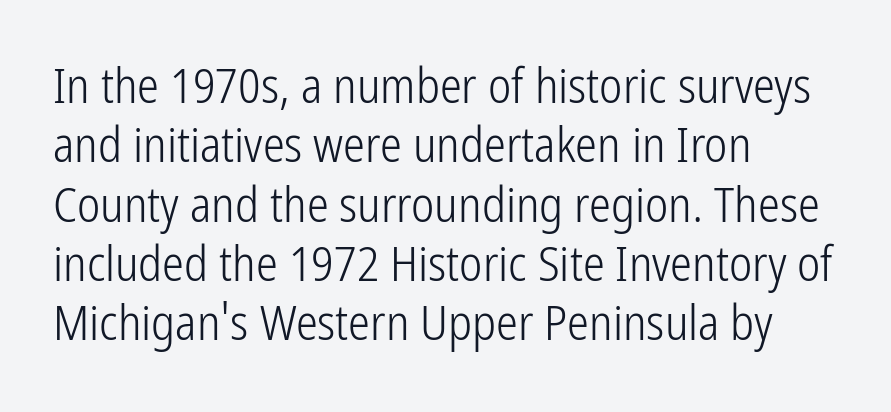
Q: Is the text bold? A: No.
Q: Is the text italic (slanted)? A: No, it is upright.
Q: Is the typeface a serif or a sans-serif typeface? A: Sans-serif.
Q: Is the text underlined? A: No.
Q: How is the paragraph aligned? A: Left-aligned.
Q: Is the spacing between letters normal or unusually wide? A: Normal.
Q: Width (condensed, normal, or wide)? A: Condensed.
Q: Stroke contrast? A: Low.
Q: x-height? A: Medium.
Q: Monospaced? A: No.
